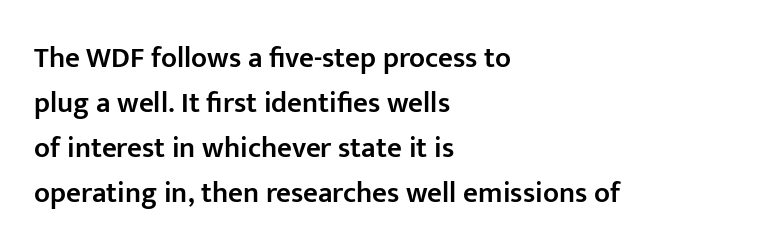
The image shows 29 px semibold sans-serif type, upright; set left-aligned, normal line spacing (1.55x), normal letter spacing, not underlined; low stroke contrast and a medium x-height.
